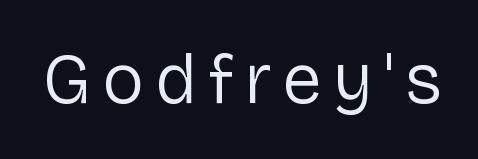
{"serif": "no", "italic": "no", "bold": "no", "weight": "regular", "width": "normal", "stroke_contrast": "low", "x_height": "medium", "monospaced": "no", "underline": "no", "glyph_px": 71}
